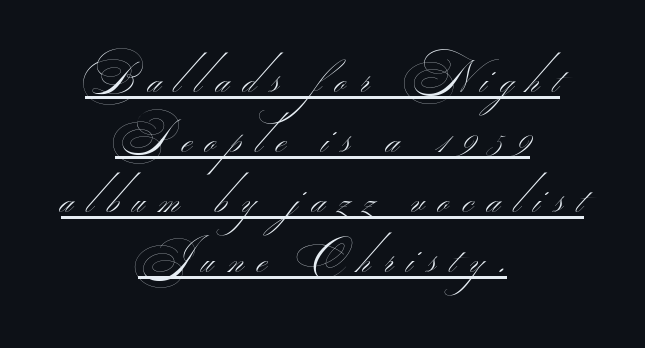
Examine the stroke ends and you'll find no serifs. Each new line begins a customary step beneath the previous one. Spacing verdict: proportional, widths tailored to each character. Nothing heavy about these letters — not bold at all. The paragraph has two soft edges and a firm central axis. Compared with undecorated copy, this sample adds a rule below the words.
